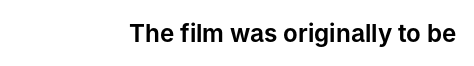
Q: Is the text italic (slanted)? A: No, it is upright.
Q: Is the text underlined? A: No.
Q: How is the paragraph aligned? A: Right-aligned.
Q: Is the spacing between letters normal or unusually wide? A: Normal.
